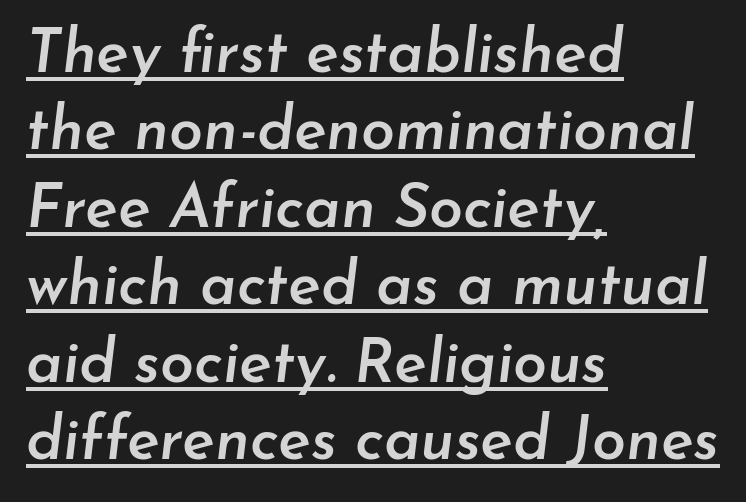
The rendering uses a moderate line-height, typical for paragraphs. Do the characters align in a grid? No, the font is proportional. The font's italic variant was chosen for this text. Tracking value appears to be zero — textbook default spacing. Is the type bold? Partly — it's a semibold, heavier than regular but not fully bold.
